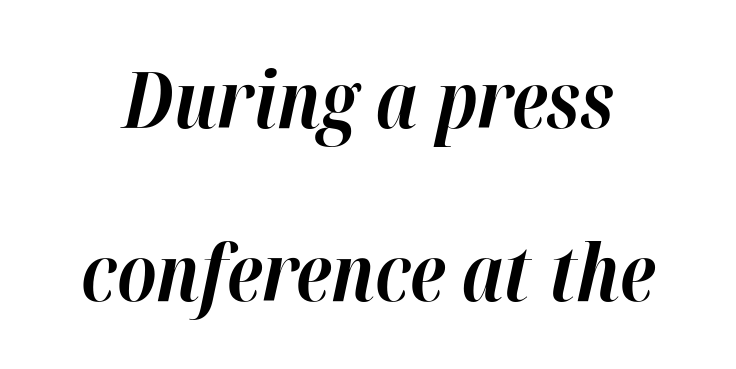
{"italic": "yes", "lean": "right", "slant_degrees": 12, "bold": "yes", "weight": "bold", "width": "normal", "stroke_contrast": "high", "x_height": "medium", "monospaced": "no", "underline": "no", "line_spacing": "loose", "line_spacing_ratio": 2.19, "letter_spacing": "normal", "letter_spacing_em": 0.0, "glyph_px": 79}
